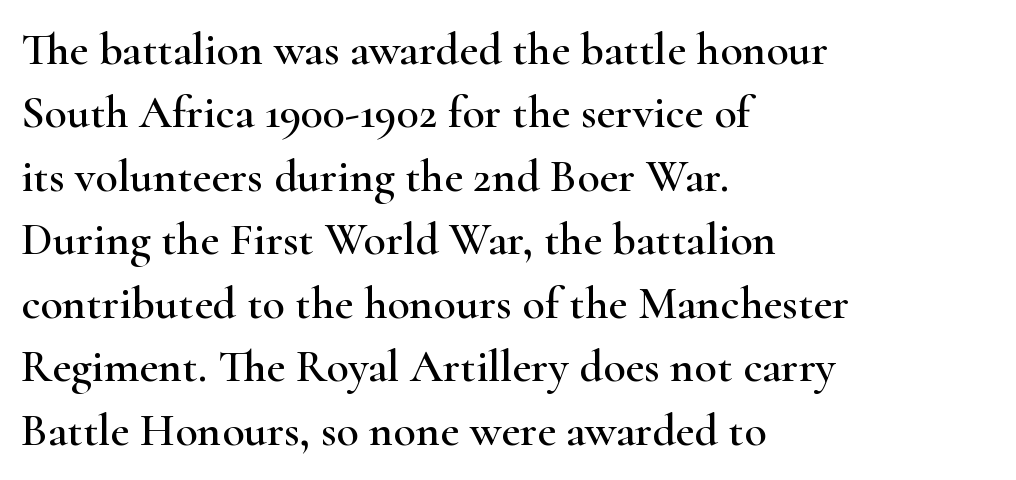
Q: Is the text italic (slanted)? A: No, it is upright.
Q: Is the typeface a serif or a sans-serif typeface? A: Serif.
Q: Is the text underlined? A: No.
Q: How is the paragraph aligned? A: Left-aligned.
Q: Is the spacing between letters normal or unusually wide? A: Normal.
Q: Is the spacing between lines tight, normal or loose? A: Normal.
Q: Width (condensed, normal, or wide)? A: Wide.
Q: Stroke contrast? A: High.
Q: x-height? A: Small.
Q: Monospaced? A: No.
